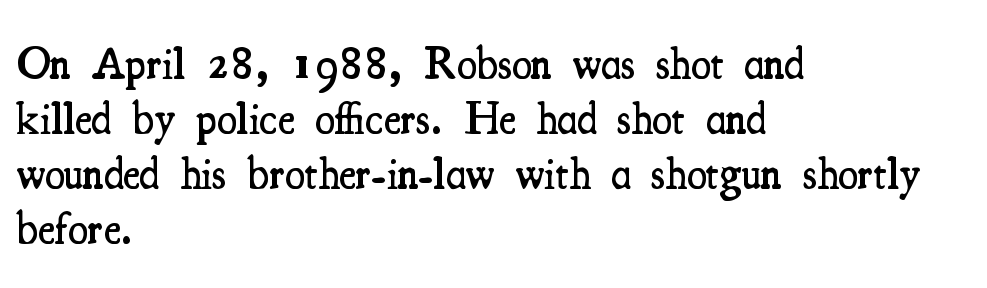
A classic flush-left, rag-right setting is used for this passage. Note the varied advance widths — an 'i' is clearly narrower than an 'm'. When letters stand straight like this, we call the style roman or upright. Nobody touched the tracking dial on this one. Is this a sans? No — the strokes have serifs. Any mark beneath the type? The region is blank.
